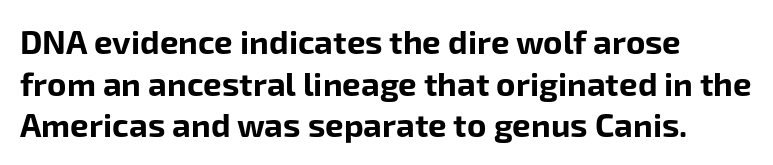
The image shows 33 px bold sans-serif type, upright; set normal line spacing (1.26x), normal letter spacing, not underlined; low stroke contrast and a medium x-height.
